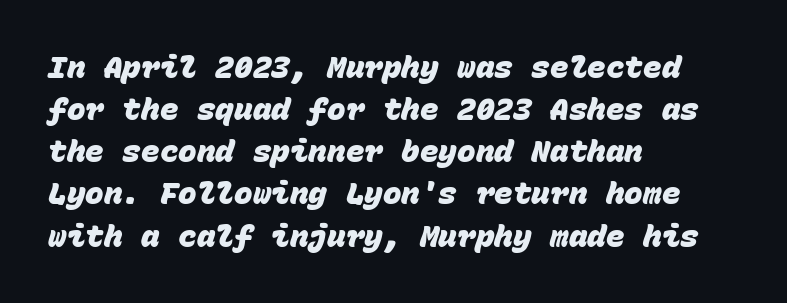
The image shows 31 px heavy sans-serif type, monospaced; set left-aligned, normal line spacing (1.36x), normal letter spacing, not underlined; low stroke contrast and a large x-height.
